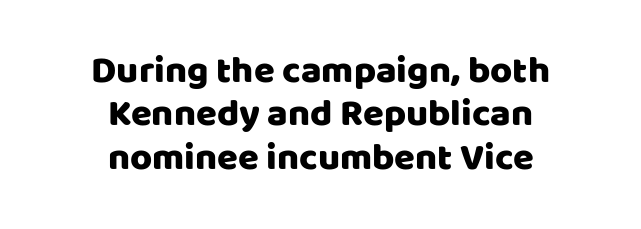
The image shows 38 px sans-serif type, upright; set centered, tight line spacing (1.14x), normal letter spacing, not underlined; low stroke contrast and a large x-height.
